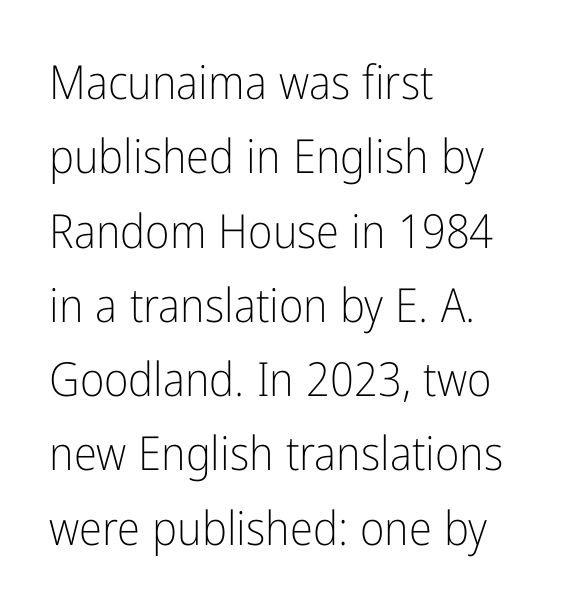
No extra tracking has been applied to these lines. Unmarked baselines from the first word to the last. Line starts are locked; line ends wander. The passage shown is not bold in any degree. Do the letters lean? They stand straight. Horizontal bands of white between lines are of average thickness.
